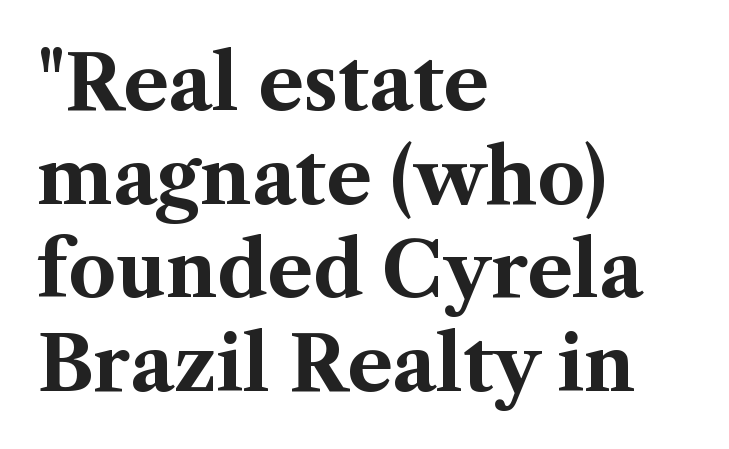
Horizontal bands of white between lines are of average thickness. The lettering stays uniformly vertical, giving the passage a roman look. Think of a printed novel: that variable character pitch is what you see here. The gap between lines stays unmarked.
